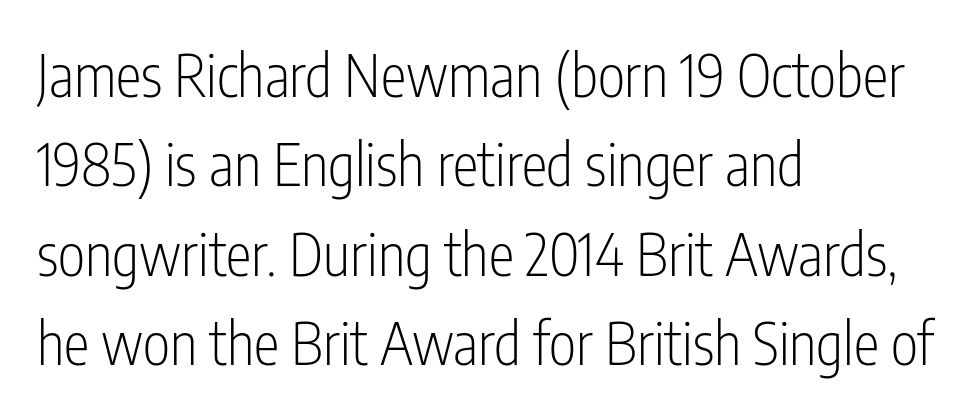
This rendering leaves character spacing at its baseline value. Weight: regular or lighter. If you measured baseline to baseline, you'd find a middling distance. The characters display no serif detailing; their extremities are plain. Underline: absent.
